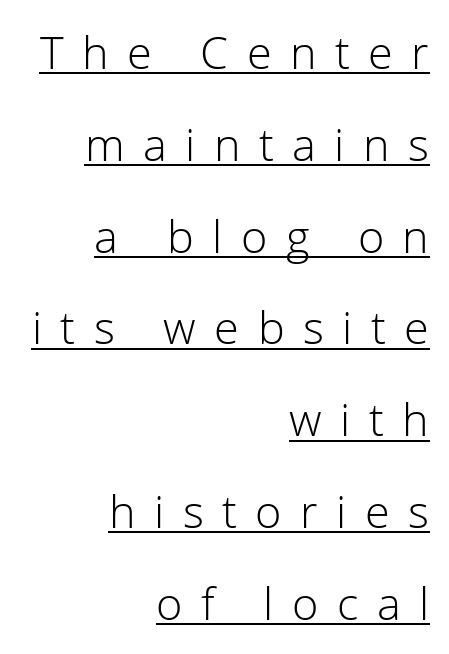
The passage shown stacks its lines with a broad gap. Decoration check: the copy is underlined. The typeface has the unassuming heft of standard copy or less. Looks like regular typesetting: each glyph gets only the width it needs.
